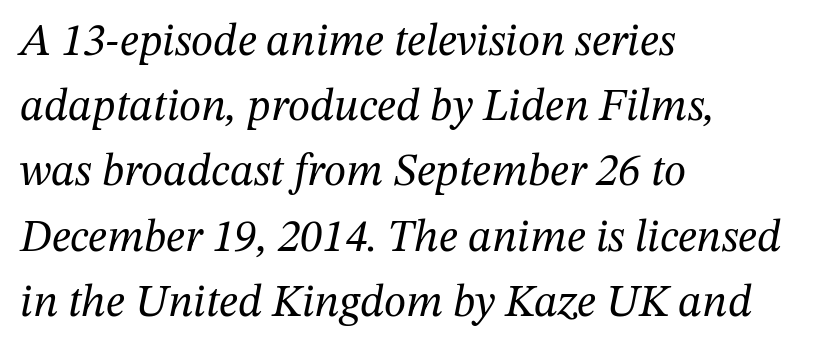
{"serif": "yes", "italic": "yes", "lean": "right", "slant_degrees": 12, "bold": "no", "weight": "regular", "width": "normal", "stroke_contrast": "medium", "x_height": "medium", "monospaced": "no", "underline": "no", "align": "left", "line_spacing": "normal", "line_spacing_ratio": 1.45, "letter_spacing": "normal", "letter_spacing_em": 0.0, "glyph_px": 45}
